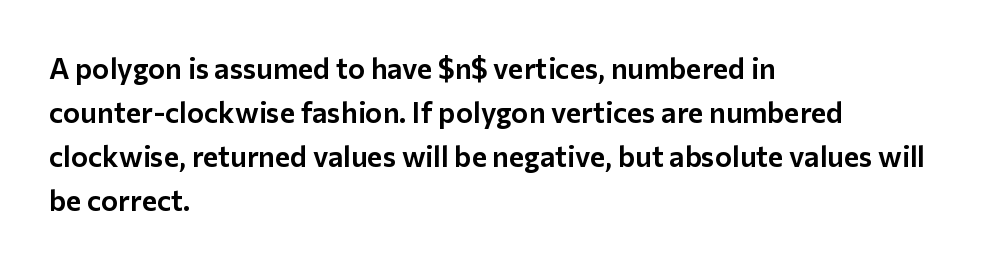
Q: Is the text italic (slanted)? A: No, it is upright.
Q: Is the typeface a serif or a sans-serif typeface? A: Sans-serif.
Q: Is the text underlined? A: No.
Q: How is the paragraph aligned? A: Left-aligned.
Q: Is the spacing between letters normal or unusually wide? A: Normal.
Q: Is the spacing between lines tight, normal or loose? A: Normal.
Q: Width (condensed, normal, or wide)? A: Normal.
Q: Stroke contrast? A: Low.
Q: x-height? A: Medium.
Q: Monospaced? A: No.
